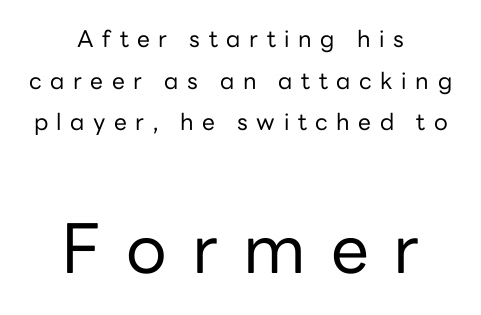
This is the regular roman posture of the typeface. A typesetter would label this face a sans. Unmarked baselines from the first word to the last. Typeset on center — no edge is straight. Size contrast runs from small at the top to large at the bottom.
